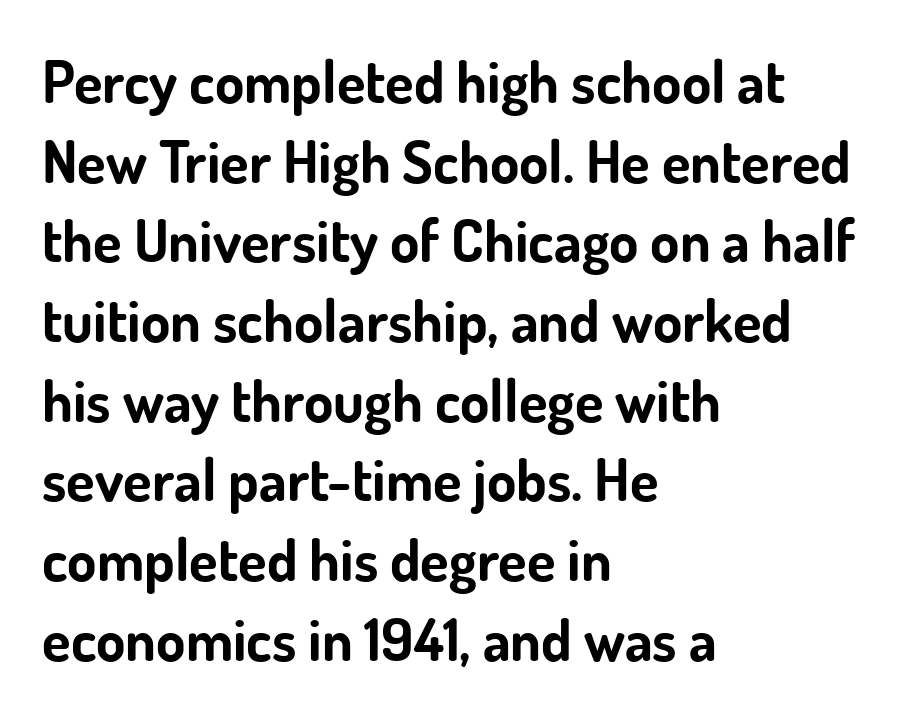
The image shows 59 px bold sans-serif type, upright; set left-aligned, normal line spacing (1.35x), normal letter spacing, not underlined; low stroke contrast and a small x-height.
